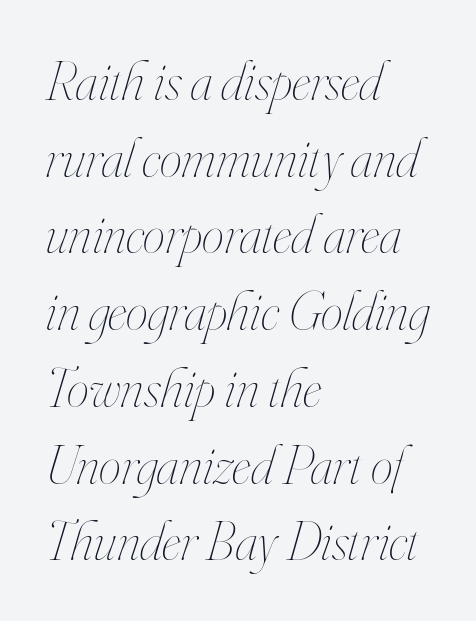
Q: Is the text bold? A: No.
Q: Is the text italic (slanted)? A: Yes, it leans right by about 16 degrees.
Q: Is the text underlined? A: No.
Q: How is the paragraph aligned? A: Left-aligned.
Q: Is the spacing between letters normal or unusually wide? A: Normal.
Q: Is the spacing between lines tight, normal or loose? A: Normal.
Q: Width (condensed, normal, or wide)? A: Condensed.
Q: Stroke contrast? A: High.
Q: x-height? A: Small.
Q: Monospaced? A: No.
